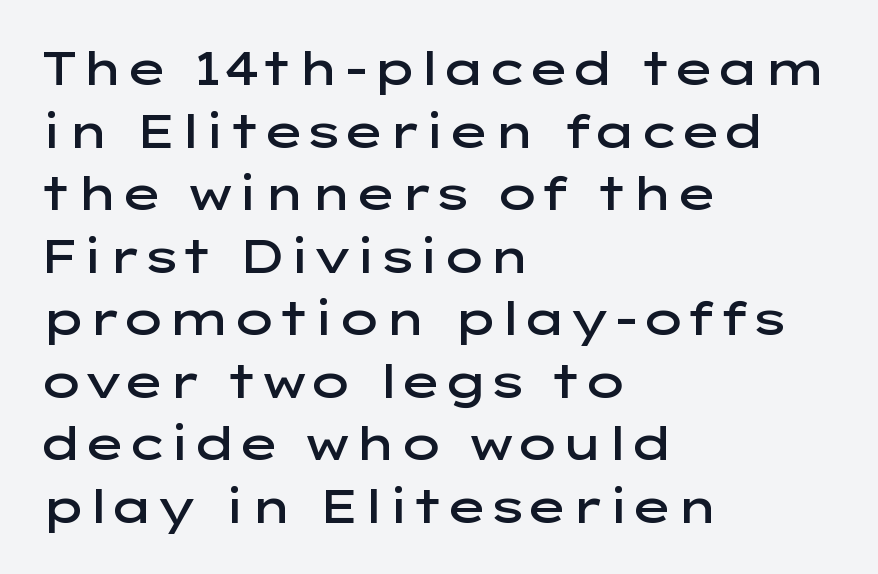
Q: Is the text bold? A: Semi-bold.
Q: Is the text italic (slanted)? A: No, it is upright.
Q: Is the typeface a serif or a sans-serif typeface? A: Sans-serif.
Q: Is the text underlined? A: No.
Q: How is the paragraph aligned? A: Left-aligned.
Q: Is the spacing between letters normal or unusually wide? A: Normal.
Q: Is the spacing between lines tight, normal or loose? A: Normal.
Q: Width (condensed, normal, or wide)? A: Wide.
Q: Stroke contrast? A: Low.
Q: x-height? A: Medium.
Q: Monospaced? A: No.
